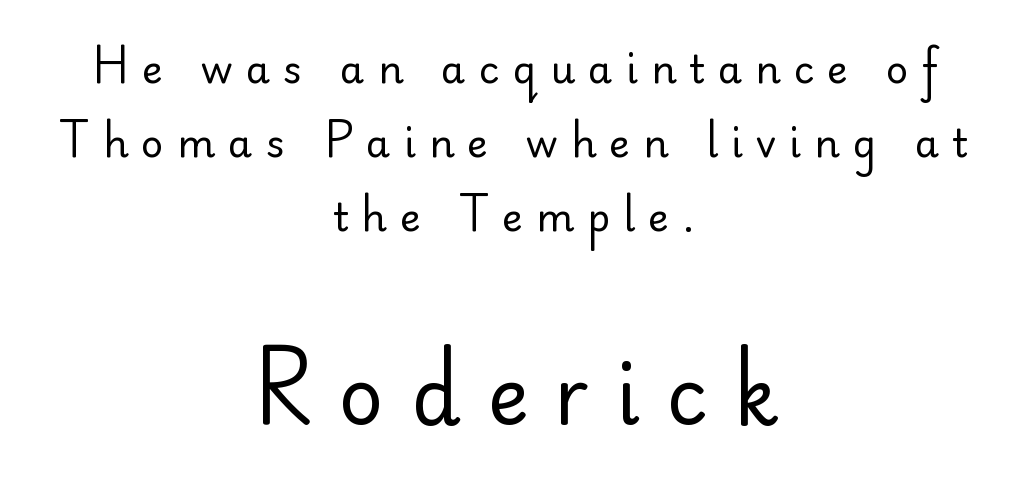
The image shows 78 px regular-weight sans-serif type, upright; set centered, loose line spacing (1.9x), unusually wide letter spacing (+0.34 em), not underlined; the second (bottom) block is 2.0x larger; low stroke contrast and a small x-height.
